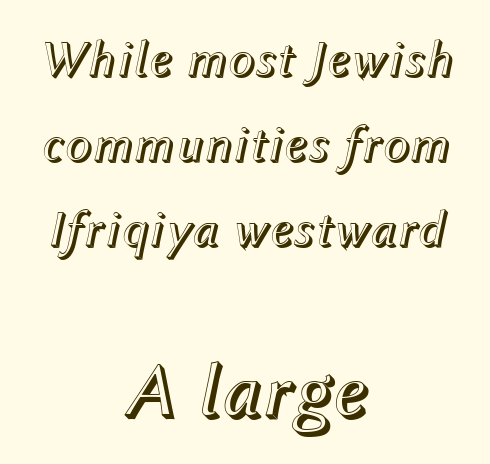
The image shows 77 px text type, italic (leaning right); set centered, normal line spacing (1.67x), normal letter spacing, not underlined; the second (bottom) block is 1.51x larger; a medium x-height.
